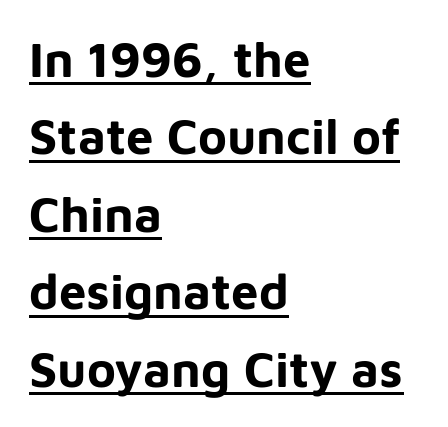
Q: Is the text bold? A: Yes.
Q: Is the text italic (slanted)? A: No, it is upright.
Q: Is the typeface a serif or a sans-serif typeface? A: Sans-serif.
Q: Is the text underlined? A: Yes.
Q: How is the paragraph aligned? A: Left-aligned.
Q: Is the spacing between letters normal or unusually wide? A: Normal.
Q: Is the spacing between lines tight, normal or loose? A: Normal.
Q: Width (condensed, normal, or wide)? A: Normal.
Q: Stroke contrast? A: Low.
Q: x-height? A: Medium.
Q: Monospaced? A: No.
